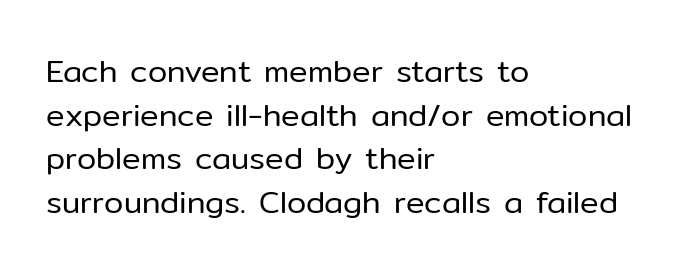
The image shows 31 px regular-weight sans-serif type, upright; set left-aligned, normal line spacing (1.41x), normal letter spacing, not underlined; low stroke contrast and a medium x-height.
